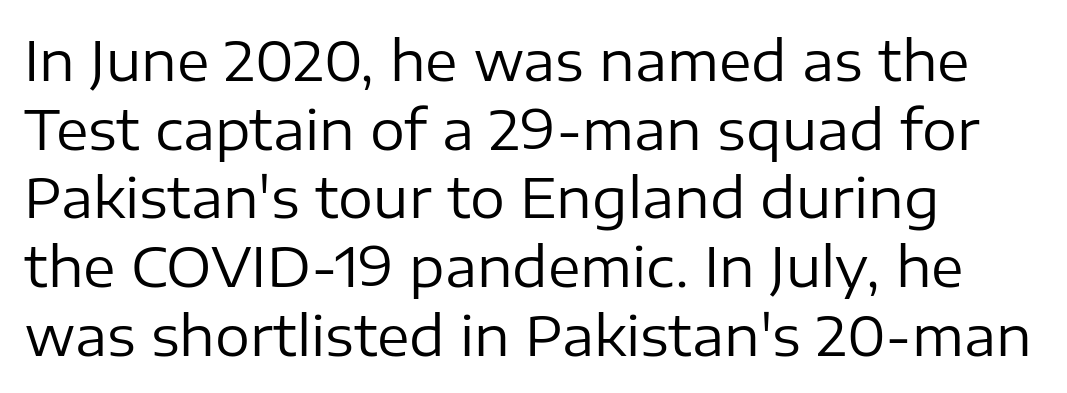
A bare baseline throughout the passage. The setting favours the left margin, as ordinary paragraphs usually do. These lines are rendered in a variable-pitch font. Bold? No — there's no thickening of the strokes. Tracking here is standard; glyphs follow each other at the usual distance.
